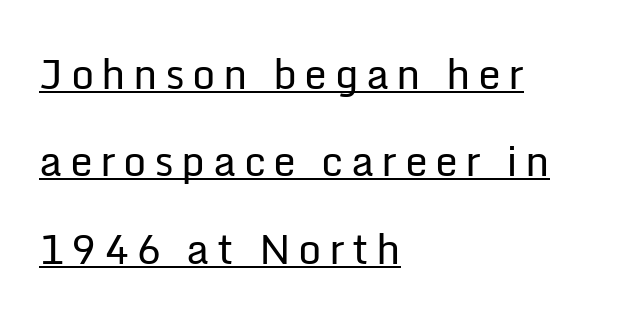
Posture: upright roman. The space between consecutive lines is lavish. Type style note: lacks serifs. Is this a fixed-width face? No — the glyphs have proportional, varying widths.
